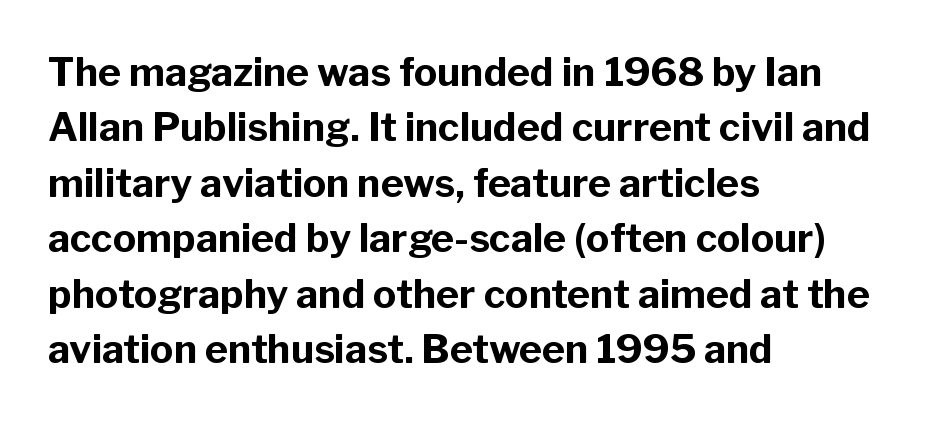
{"serif": "no", "italic": "no", "bold": "yes", "weight": "bold", "width": "normal", "stroke_contrast": "low", "x_height": "medium", "monospaced": "no", "underline": "no", "align": "left", "line_spacing": "normal", "line_spacing_ratio": 1.42, "letter_spacing": "normal", "letter_spacing_em": 0.0, "glyph_px": 39}
